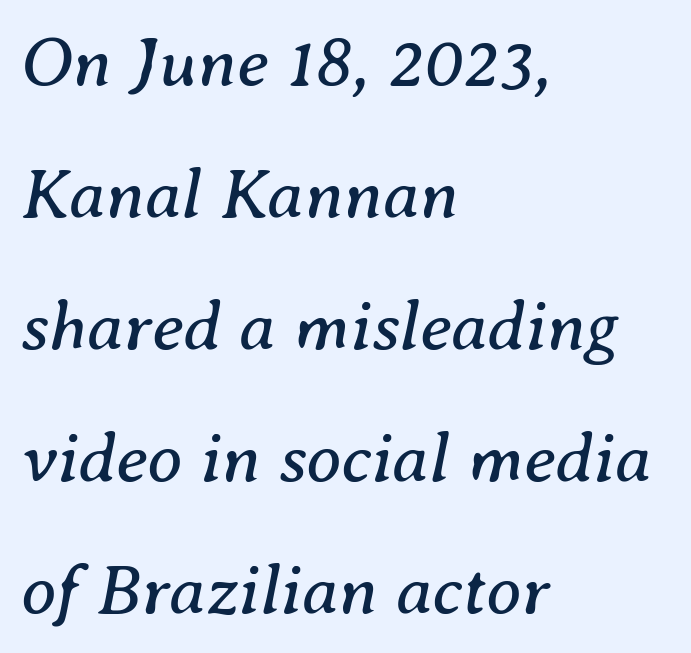
{"serif": "yes", "italic": "yes", "lean": "right", "slant_degrees": 8, "bold": "no", "weight": "regular", "width": "normal", "stroke_contrast": "medium", "x_height": "medium", "monospaced": "no", "underline": "no", "align": "left", "line_spacing_ratio": 1.86, "letter_spacing": "normal", "letter_spacing_em": 0.0, "glyph_px": 71}
